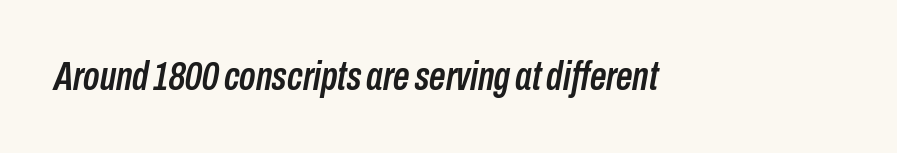
Q: Is the text italic (slanted)? A: Yes, it leans right by about 10 degrees.
Q: Is the text underlined? A: No.
Q: Is the spacing between letters normal or unusually wide? A: Normal.
Q: Width (condensed, normal, or wide)? A: Condensed.
Q: Stroke contrast? A: Low.
Q: x-height? A: Medium.
Q: Monospaced? A: No.
